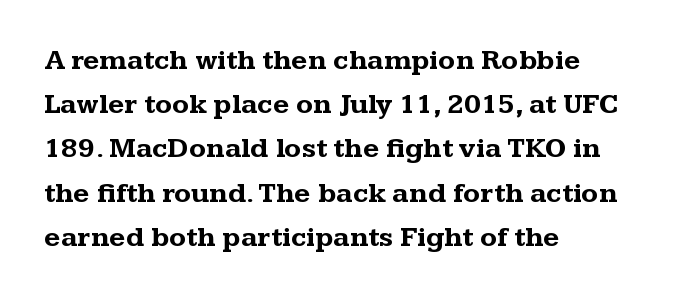
{"serif": "yes", "italic": "no", "bold": "yes", "weight": "bold", "width": "wide", "stroke_contrast": "medium", "x_height": "medium", "monospaced": "no", "underline": "no", "align": "left", "line_spacing": "normal", "line_spacing_ratio": 1.58, "letter_spacing": "normal", "letter_spacing_em": 0.0, "glyph_px": 28}
